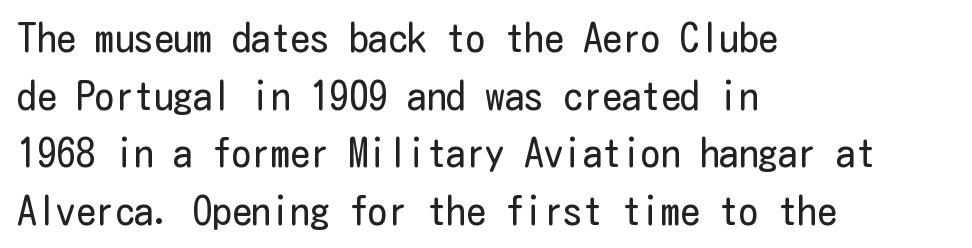
Observe the absence of serifs on each vertical stroke in this sample. Descender tails drop into unmarked territory. Stems here are at most as thick as an everyday book face. Leading matches the norm, producing a regular column.
